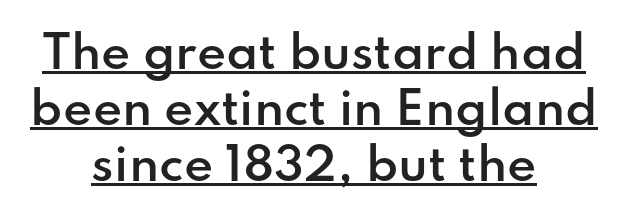
The image shows 45 px semibold sans-serif type, upright; set centered, line spacing 1.24x, normal letter spacing, underlined; low stroke contrast and a small x-height.
